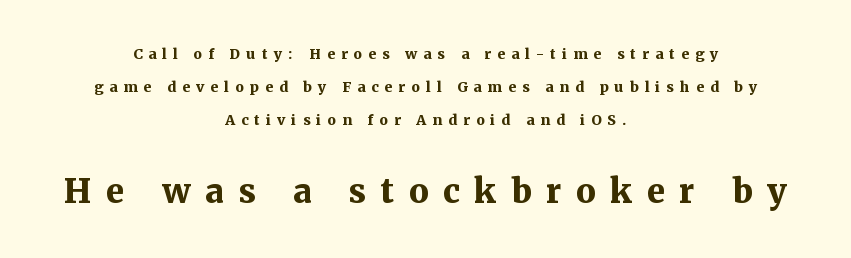
Stroke thickness is high; the sample reads as a true bold. In terms of letterform style, serifs are clearly present. Is the lower block the larger one? Yes — the lower block carries the bigger type. The letters stand straight up with perfectly vertical stems. The space directly below the letters is spotless.
